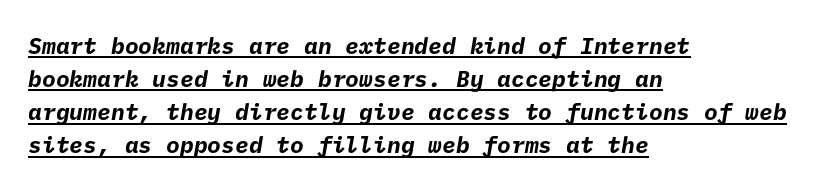
All the whitespace from short lines collects on the right. These words are printed bold, with thick strokes throughout. Compared with undecorated copy, this sample adds a rule below the words. Words appear dense and cohesive because spacing is normal. The line-height multiplier appears to be the usual default.
